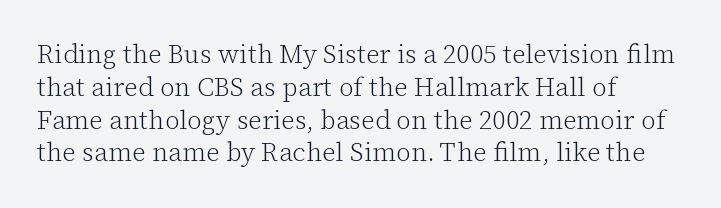
The image shows 26 px text type, upright; set left-aligned, normal line spacing (1.26x), normal letter spacing, not underlined.
